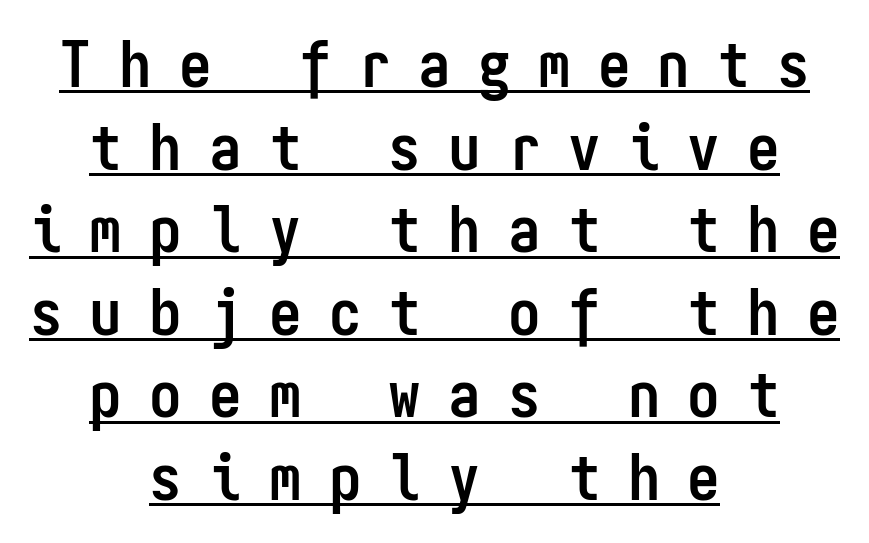
{"serif": "no", "italic": "no", "bold": "yes", "weight": "semibold", "width": "condensed", "stroke_contrast": "low", "x_height": "medium", "monospaced": "yes", "underline": "yes", "align": "center", "line_spacing": "normal", "line_spacing_ratio": 1.27, "letter_spacing": "wide", "letter_spacing_em": 0.42, "glyph_px": 65}
